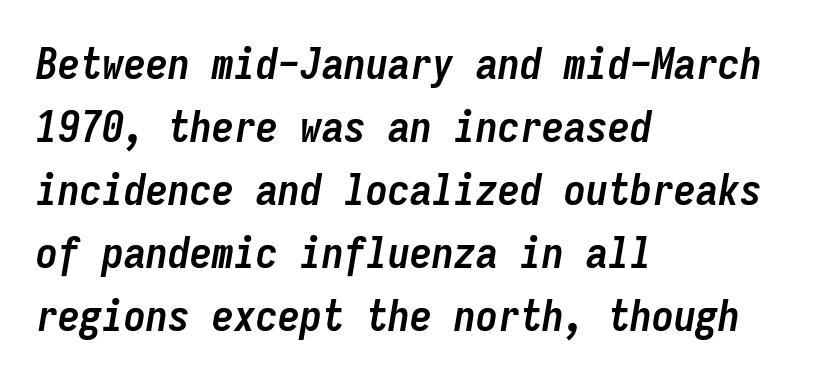
Q: Is the text bold? A: Yes.
Q: Is the text italic (slanted)? A: Yes, it leans right by about 9 degrees.
Q: Is the text underlined? A: No.
Q: How is the paragraph aligned? A: Left-aligned.
Q: Is the spacing between letters normal or unusually wide? A: Normal.
Q: Is the spacing between lines tight, normal or loose? A: Normal.
Q: Width (condensed, normal, or wide)? A: Condensed.
Q: Stroke contrast? A: Low.
Q: x-height? A: Medium.
Q: Monospaced? A: Yes.
